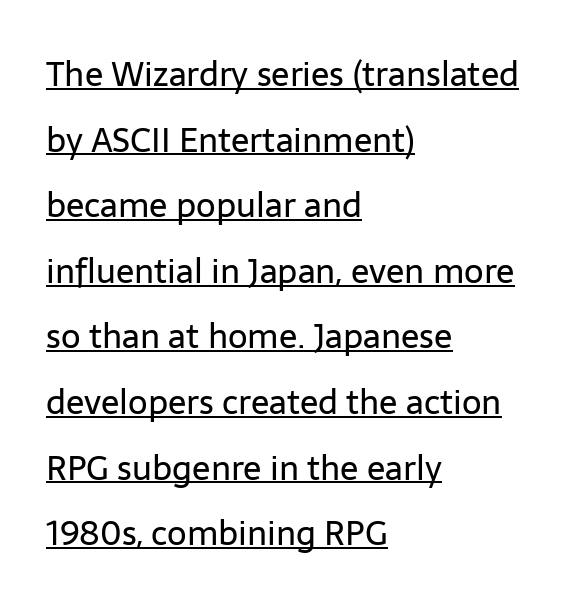
{"serif": "no", "italic": "no", "bold": "no", "weight": "regular", "width": "normal", "stroke_contrast": "low", "x_height": "medium", "monospaced": "no", "underline": "yes", "align": "left", "line_spacing": "loose", "line_spacing_ratio": 1.93, "letter_spacing": "normal", "letter_spacing_em": 0.0, "glyph_px": 34}
